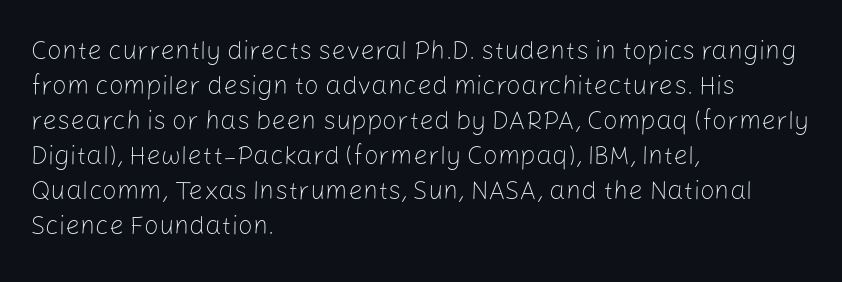
Q: Is the text bold? A: No.
Q: Is the text italic (slanted)? A: No, it is upright.
Q: Is the text underlined? A: No.
Q: How is the paragraph aligned? A: Left-aligned.
Q: Is the spacing between letters normal or unusually wide? A: Normal.
Q: Is the spacing between lines tight, normal or loose? A: Normal.
